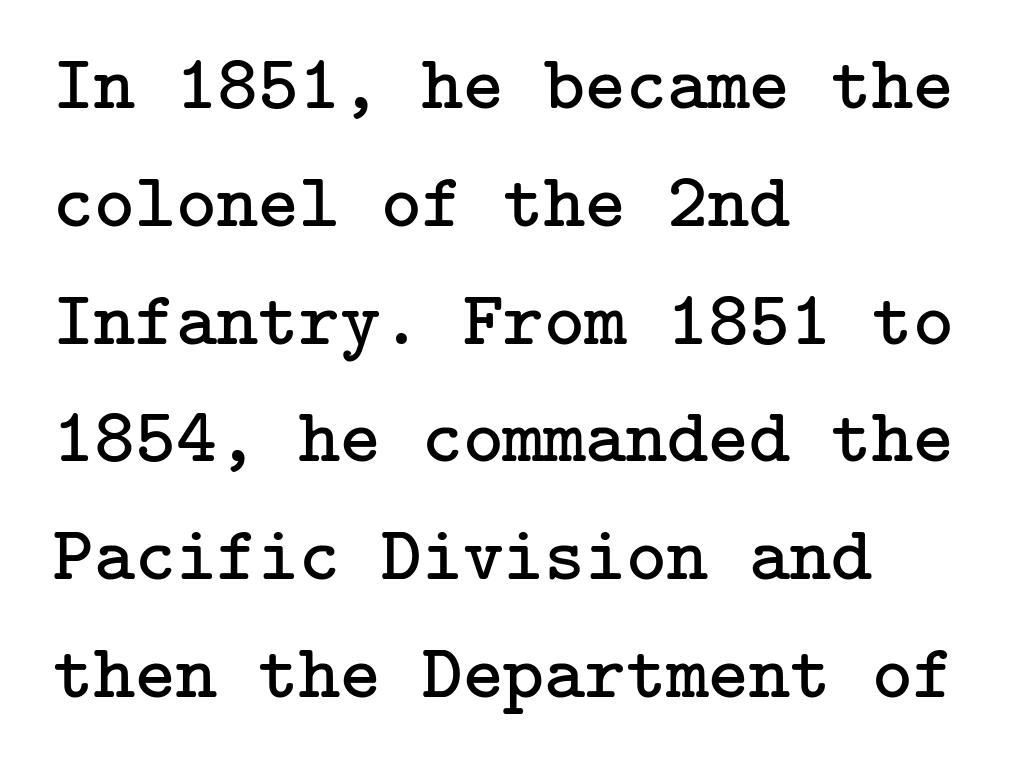
{"serif": "yes", "italic": "no", "bold": "no", "weight": "regular", "width": "normal", "stroke_contrast": "low", "x_height": "medium", "underline": "no", "align": "left", "line_spacing": "normal", "line_spacing_ratio": 1.51, "letter_spacing": "normal", "letter_spacing_em": 0.0, "glyph_px": 78}
